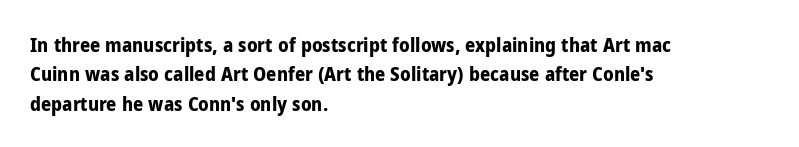
The image shows 20 px bold type, upright; set left-aligned, normal line spacing (1.47x), normal letter spacing, not underlined.
